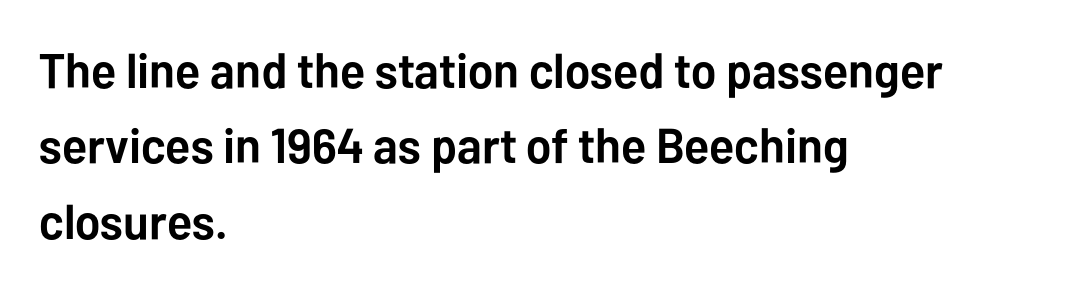
Q: Is the text bold? A: Yes.
Q: Is the text italic (slanted)? A: No, it is upright.
Q: Is the typeface a serif or a sans-serif typeface? A: Sans-serif.
Q: Is the text underlined? A: No.
Q: How is the paragraph aligned? A: Left-aligned.
Q: Is the spacing between letters normal or unusually wide? A: Normal.
Q: Is the spacing between lines tight, normal or loose? A: Normal.
Q: Width (condensed, normal, or wide)? A: Normal.
Q: Stroke contrast? A: Low.
Q: x-height? A: Medium.
Q: Monospaced? A: No.
